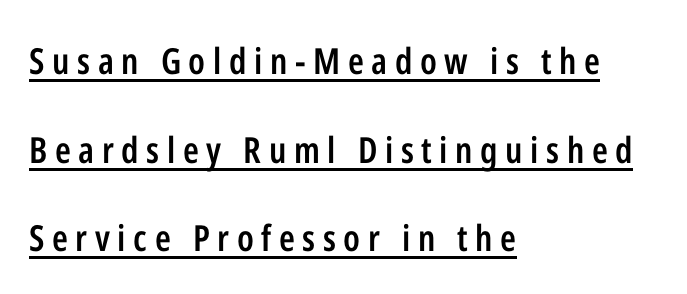
Interline gaps are noticeably wide in this sample. The paragraph has a hard left edge and a soft right edge. Rendered with straight, roman letterforms. Set as a demibold, roughly 600 on the weight scale. Students, observe the line beneath the letters — that is underlining.
